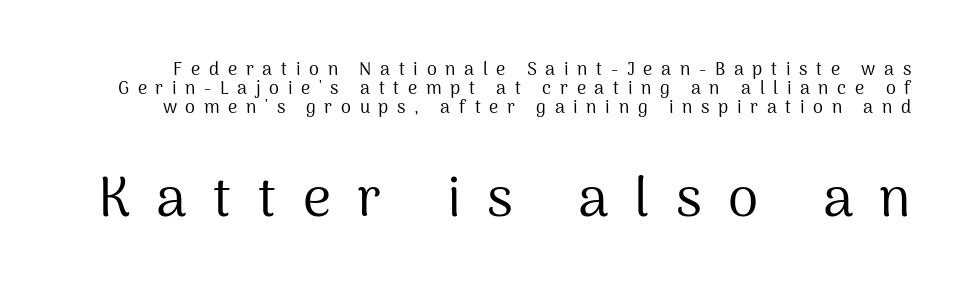
Q: Is the text bold? A: No.
Q: Is the text italic (slanted)? A: No, it is upright.
Q: Is the typeface a serif or a sans-serif typeface? A: Sans-serif.
Q: Is the text underlined? A: No.
Q: Is the spacing between letters normal or unusually wide? A: Unusually wide.
Q: Is the spacing between lines tight, normal or loose? A: Tight.
Q: Which block of text is set in a larger size, the first (top) or the second (bottom)? A: The second (bottom) one.
Q: Width (condensed, normal, or wide)? A: Normal.
Q: Stroke contrast? A: Medium.
Q: x-height? A: Medium.
Q: Monospaced? A: No.
